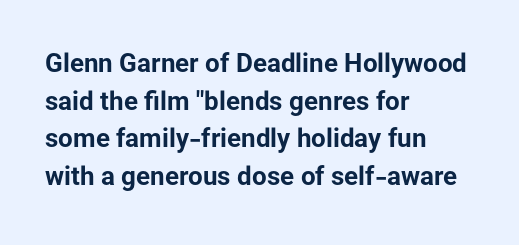
{"italic": "no", "bold": "yes", "underline": "no", "align": "left", "line_spacing": "normal", "line_spacing_ratio": 1.45, "letter_spacing": "normal", "letter_spacing_em": 0.0, "glyph_px": 26}
